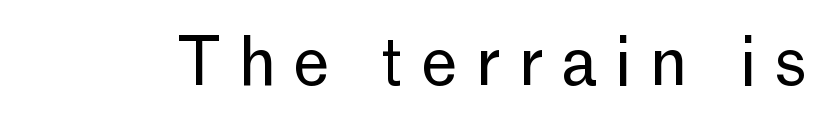
{"serif": "no", "italic": "no", "bold": "no", "weight": "regular", "width": "normal", "stroke_contrast": "low", "x_height": "medium", "monospaced": "no", "underline": "no", "letter_spacing": "wide", "letter_spacing_em": 0.27, "glyph_px": 65}
